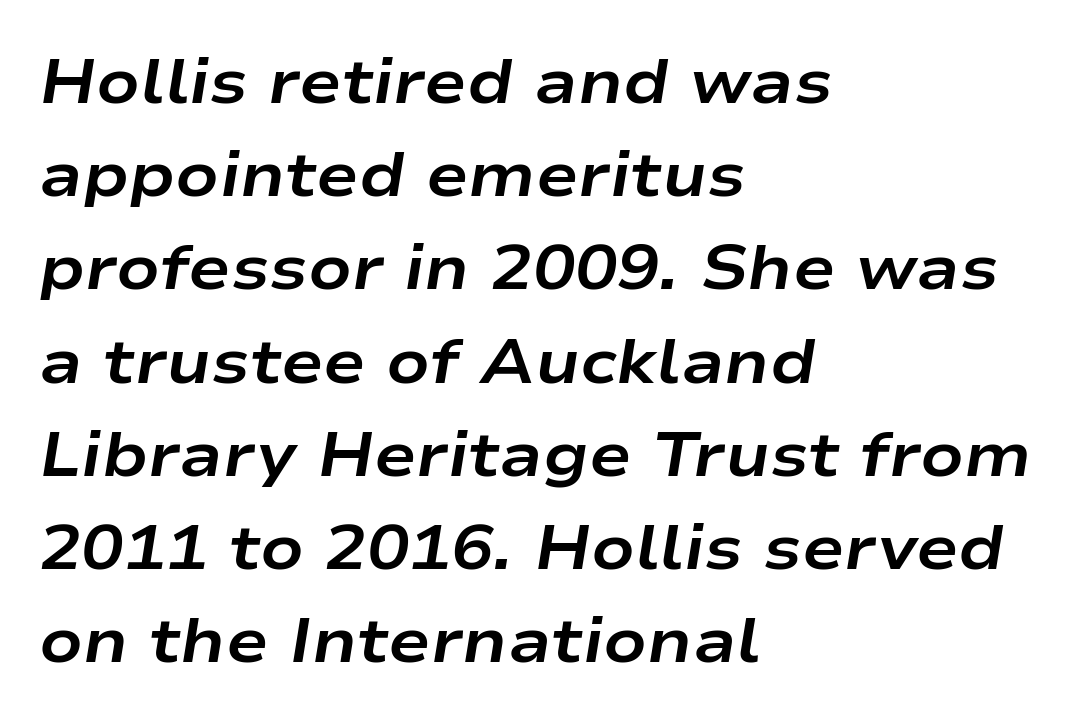
{"italic": "yes", "lean": "right", "slant_degrees": 9, "bold": "yes", "weight": "bold", "width": "wide", "stroke_contrast": "low", "x_height": "medium", "monospaced": "no", "underline": "no", "align": "left", "line_spacing": "normal", "line_spacing_ratio": 1.48, "letter_spacing": "normal", "letter_spacing_em": 0.0, "glyph_px": 63}
